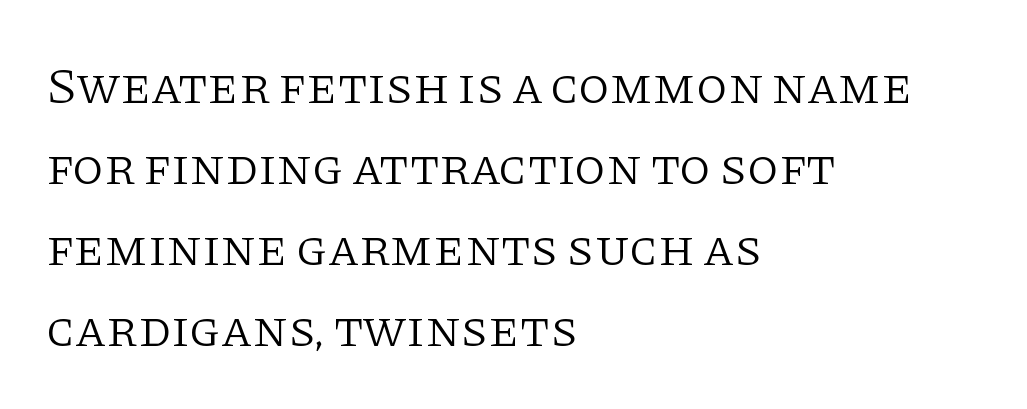
The image shows 51 px light serif type, upright; set left-aligned, normal line spacing (1.59x), normal letter spacing, not underlined; low stroke contrast and a large x-height.
